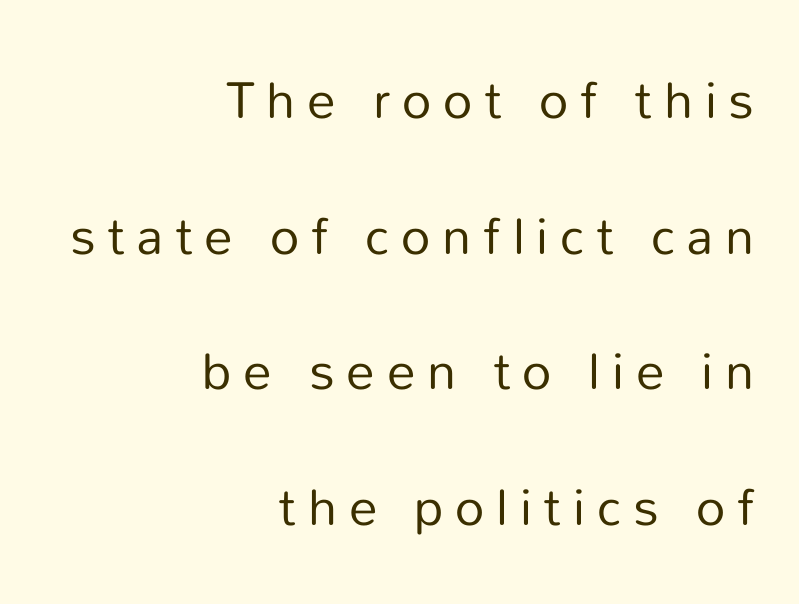
Q: Is the text bold? A: No.
Q: Is the text italic (slanted)? A: No, it is upright.
Q: Is the typeface a serif or a sans-serif typeface? A: Sans-serif.
Q: Is the text underlined? A: No.
Q: How is the paragraph aligned? A: Right-aligned.
Q: Is the spacing between letters normal or unusually wide? A: Unusually wide.
Q: Is the spacing between lines tight, normal or loose? A: Loose.
Q: Width (condensed, normal, or wide)? A: Normal.
Q: Stroke contrast? A: Low.
Q: x-height? A: Medium.
Q: Monospaced? A: No.
